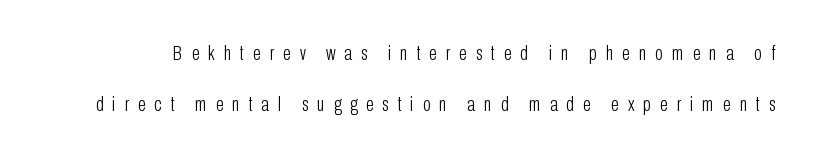
The image shows 21 px text type, upright; set loose line spacing (2.45x), unusually wide letter spacing (+0.42 em), not underlined.
